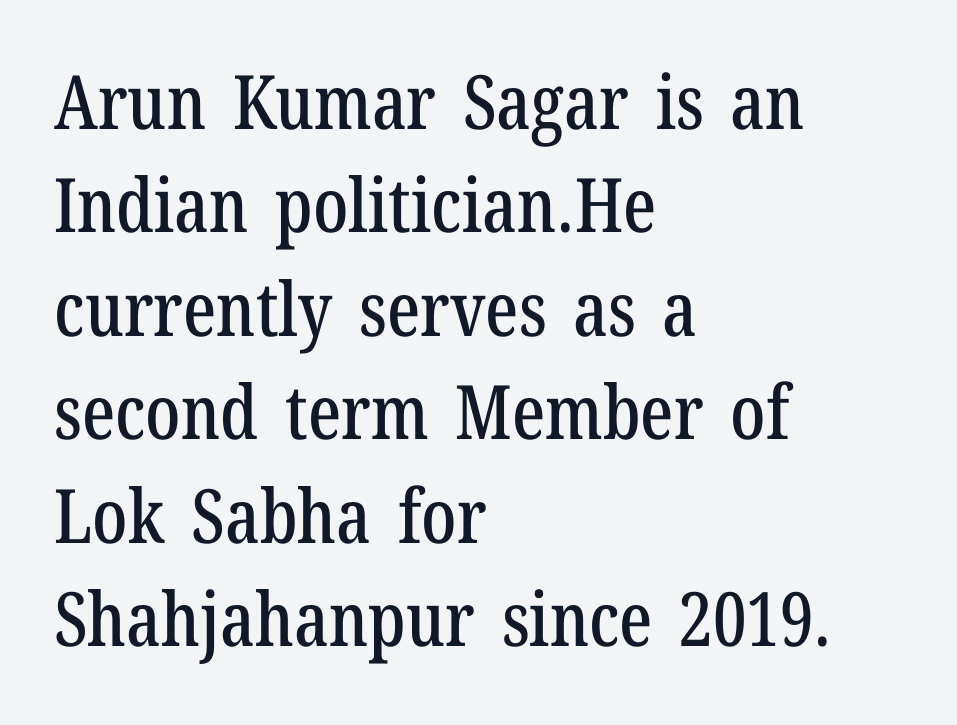
{"serif": "yes", "italic": "no", "width": "condensed", "stroke_contrast": "low", "x_height": "medium", "monospaced": "no", "underline": "no", "align": "left", "line_spacing": "normal", "line_spacing_ratio": 1.38, "letter_spacing": "normal", "letter_spacing_em": 0.0, "glyph_px": 75}
